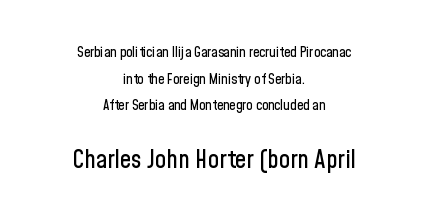
Notice the wide empty band between every row — that's loose leading. Honestly, the letter spacing is just normal — you wouldn't notice it. Typeset on center — no edge is straight. Block two is the big one; block one sits smaller above it. Check under the words: just untouched page.
